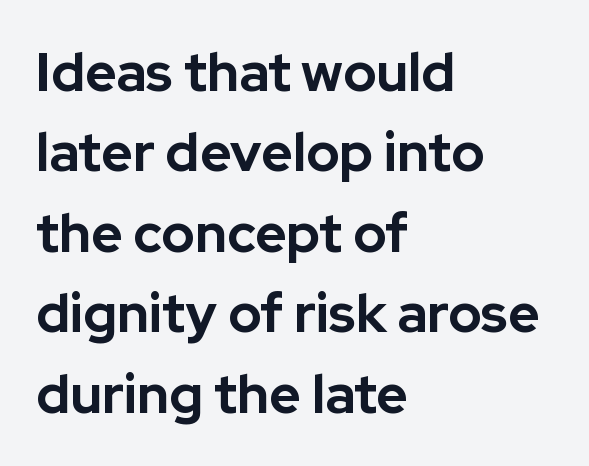
{"serif": "no", "italic": "no", "bold": "yes", "weight": "bold", "width": "normal", "stroke_contrast": "low", "x_height": "medium", "monospaced": "no", "underline": "no", "align": "left", "line_spacing": "normal", "line_spacing_ratio": 1.49, "letter_spacing": "normal", "letter_spacing_em": 0.0, "glyph_px": 54}
